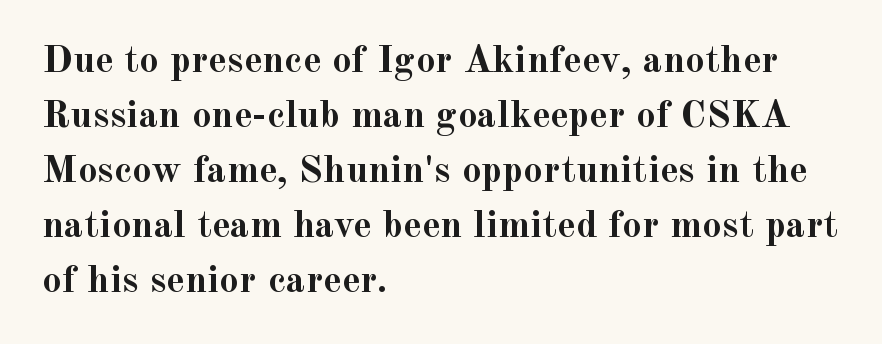
Character widths vary here, with narrow letters taking less room than wide ones. The type sits square on the baseline with zero lean. Words float on clear page, feet unadorned. Here the glyphs are tracked normally, forming tight word shapes.
